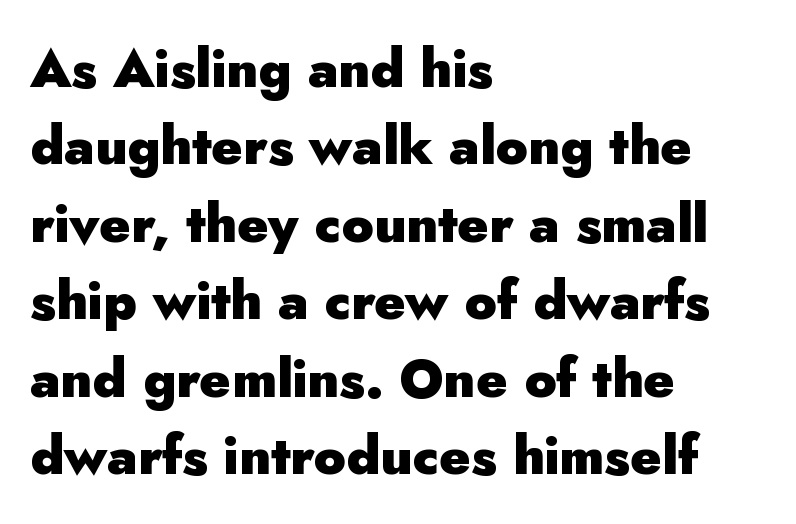
Q: Is the text bold? A: Yes.
Q: Is the text italic (slanted)? A: No, it is upright.
Q: Is the typeface a serif or a sans-serif typeface? A: Sans-serif.
Q: Is the text underlined? A: No.
Q: How is the paragraph aligned? A: Left-aligned.
Q: Is the spacing between letters normal or unusually wide? A: Normal.
Q: Is the spacing between lines tight, normal or loose? A: Normal.
Q: Width (condensed, normal, or wide)? A: Normal.
Q: Stroke contrast? A: Low.
Q: x-height? A: Small.
Q: Monospaced? A: No.
